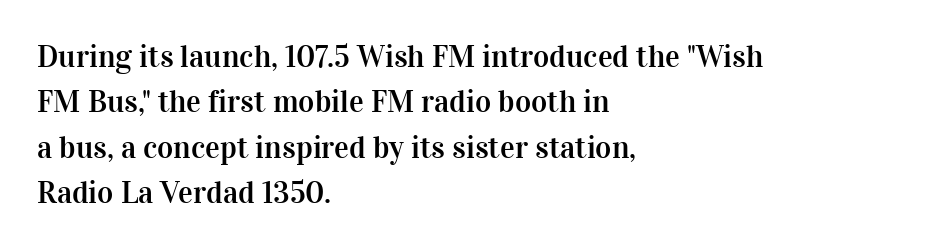
Q: Is the text italic (slanted)? A: No, it is upright.
Q: Is the typeface a serif or a sans-serif typeface? A: Serif.
Q: Is the text underlined? A: No.
Q: How is the paragraph aligned? A: Left-aligned.
Q: Is the spacing between letters normal or unusually wide? A: Normal.
Q: Is the spacing between lines tight, normal or loose? A: Normal.
Q: Width (condensed, normal, or wide)? A: Normal.
Q: Stroke contrast? A: High.
Q: x-height? A: Medium.
Q: Monospaced? A: No.
